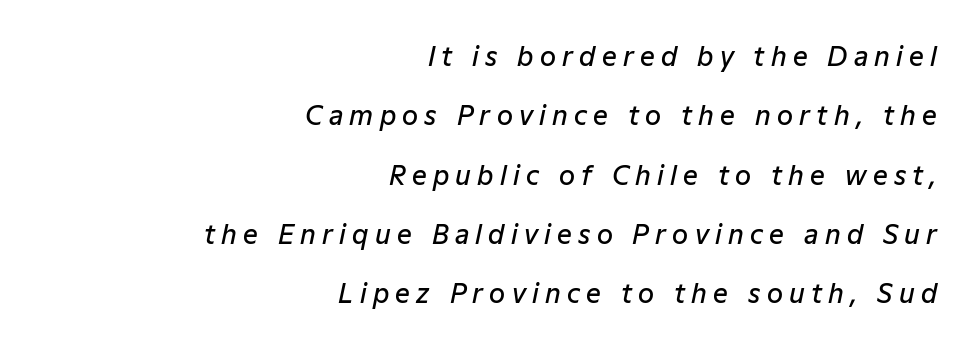
Compared with a flush-left layout, this one pins lines to the opposite, right side. This block would shrink considerably if given ordinary leading; it's expanded now. The rendering inserts visible extra space after every character. The passage shown is not underscored anywhere. Typesetter's note: demi weight, one step under bold.
